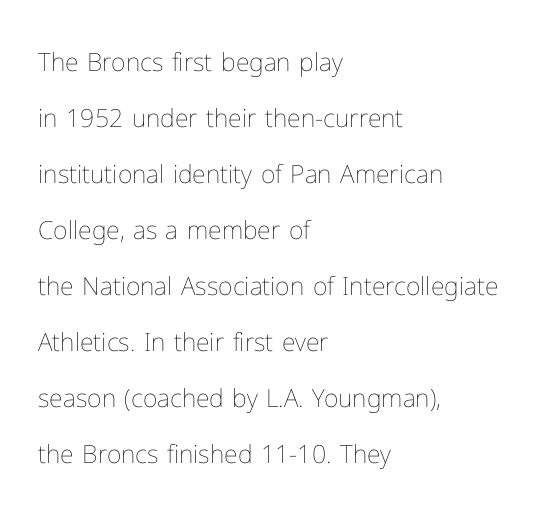
Each row of text sits above clean, open space. Letters have the restrained weight of plain body copy at most. The letters stand upright; this is a roman face. The setting favours the left margin, as ordinary paragraphs usually do.
